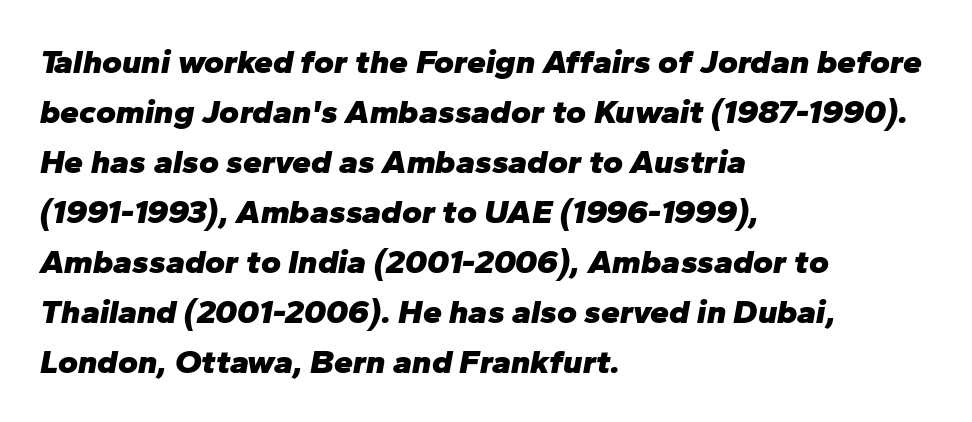
The image shows 34 px heavy type, italic (leaning right); set left-aligned, normal line spacing (1.47x), normal letter spacing, not underlined; low stroke contrast and a medium x-height.
